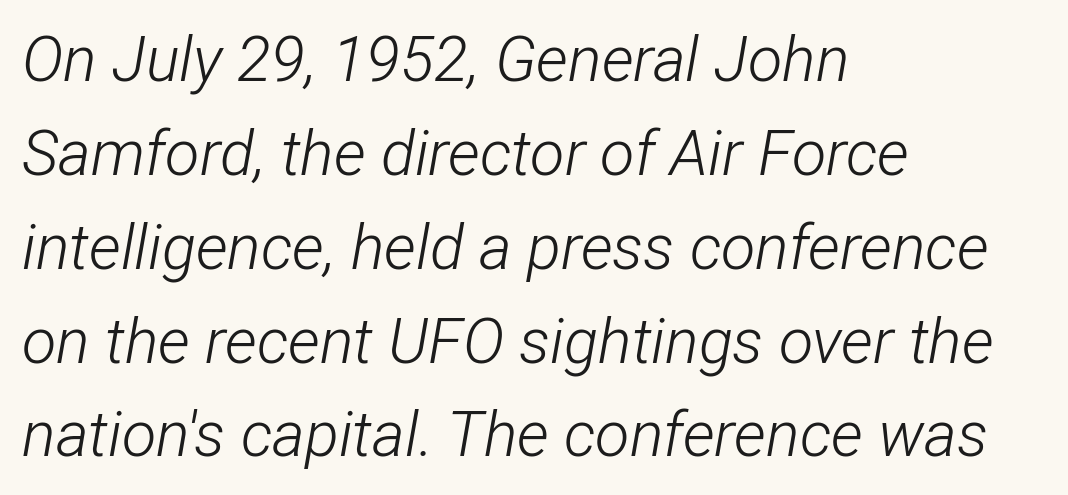
The image shows 63 px light, condensed type, italic (leaning right); set left-aligned, normal line spacing (1.49x), normal letter spacing, not underlined; low stroke contrast and a medium x-height.
